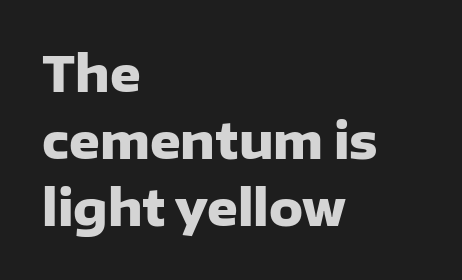
Q: Is the text bold? A: Yes.
Q: Is the text italic (slanted)? A: No, it is upright.
Q: Is the typeface a serif or a sans-serif typeface? A: Sans-serif.
Q: Is the text underlined? A: No.
Q: How is the paragraph aligned? A: Left-aligned.
Q: Is the spacing between letters normal or unusually wide? A: Normal.
Q: Is the spacing between lines tight, normal or loose? A: Normal.
Q: Width (condensed, normal, or wide)? A: Normal.
Q: Stroke contrast? A: Low.
Q: x-height? A: Medium.
Q: Monospaced? A: No.
